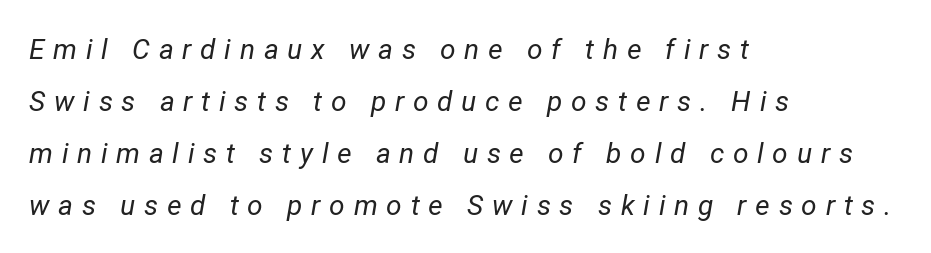
The image shows 28 px regular-weight type, italic (leaning right); set left-aligned, line spacing 1.86x, unusually wide letter spacing (+0.31 em), not underlined; low stroke contrast and a medium x-height.
